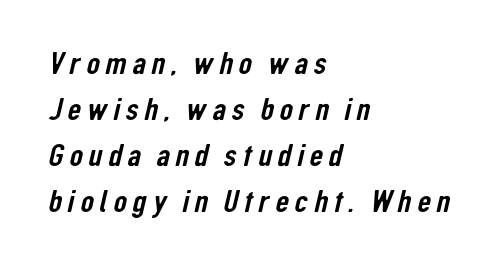
Q: Is the typeface a serif or a sans-serif typeface? A: Sans-serif.
Q: Is the text underlined? A: No.
Q: How is the paragraph aligned? A: Left-aligned.
Q: Is the spacing between lines tight, normal or loose? A: Normal.
Q: Width (condensed, normal, or wide)? A: Condensed.
Q: Stroke contrast? A: Low.
Q: x-height? A: Medium.
Q: Monospaced? A: No.
